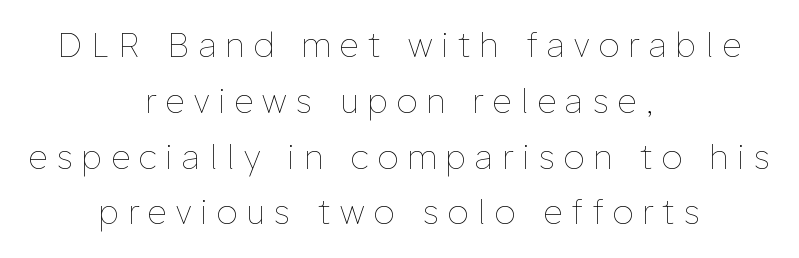
This sample uses an upright cut, with every glyph sitting square on the baseline. Line spacing here is normal. Character widths vary here, with narrow letters taking less room than wide ones. Lines of text with bare space underneath. Heaviness? Minimal to ordinary, like unemphasized prose.
